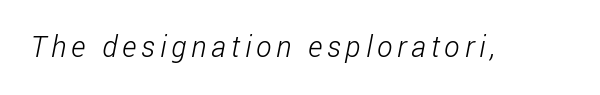
Nothing heavy about these letters — not bold at all. Is this a sans? Yes — the strokes have no serifs. The letters advance in unequal steps, a hallmark of proportional type. Descenders are the only things crossing below the line.
